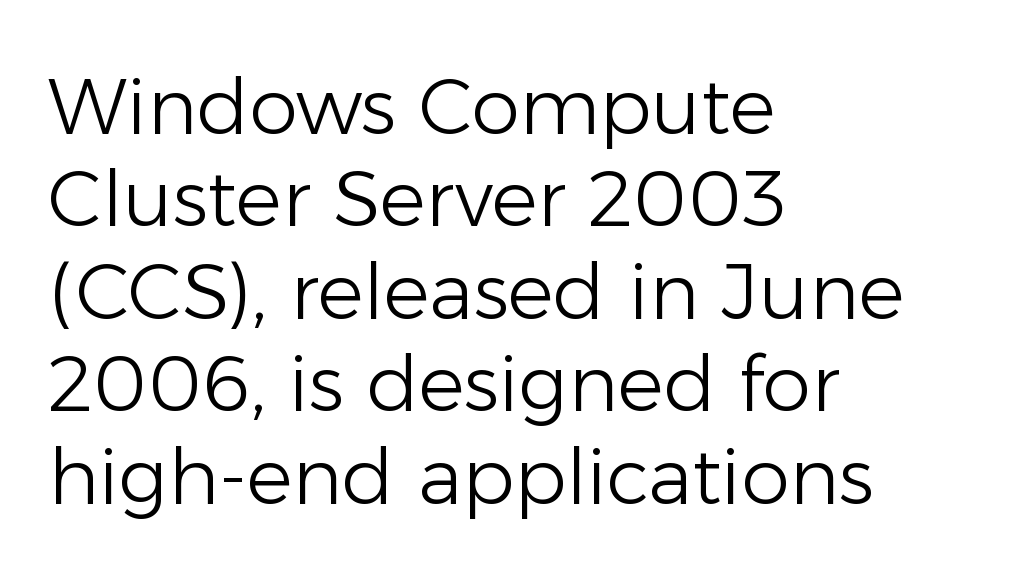
The lines in this sample share a left origin and differ only in where they stop. The face looks like a standard text weight, possibly lighter. Looks like regular typesetting: each glyph gets only the width it needs. The letters sit at their default tracking, neither squeezed nor spread. Descenders are the only things crossing below the line.
